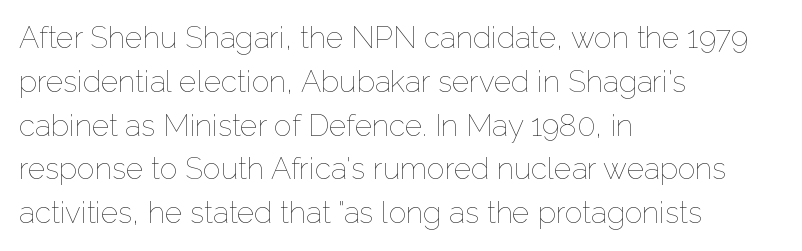
Q: Is the text bold? A: No.
Q: Is the text italic (slanted)? A: No, it is upright.
Q: Is the text underlined? A: No.
Q: How is the paragraph aligned? A: Left-aligned.
Q: Is the spacing between letters normal or unusually wide? A: Normal.
Q: Is the spacing between lines tight, normal or loose? A: Normal.
Q: Width (condensed, normal, or wide)? A: Normal.
Q: Stroke contrast? A: Low.
Q: x-height? A: Medium.
Q: Monospaced? A: No.
